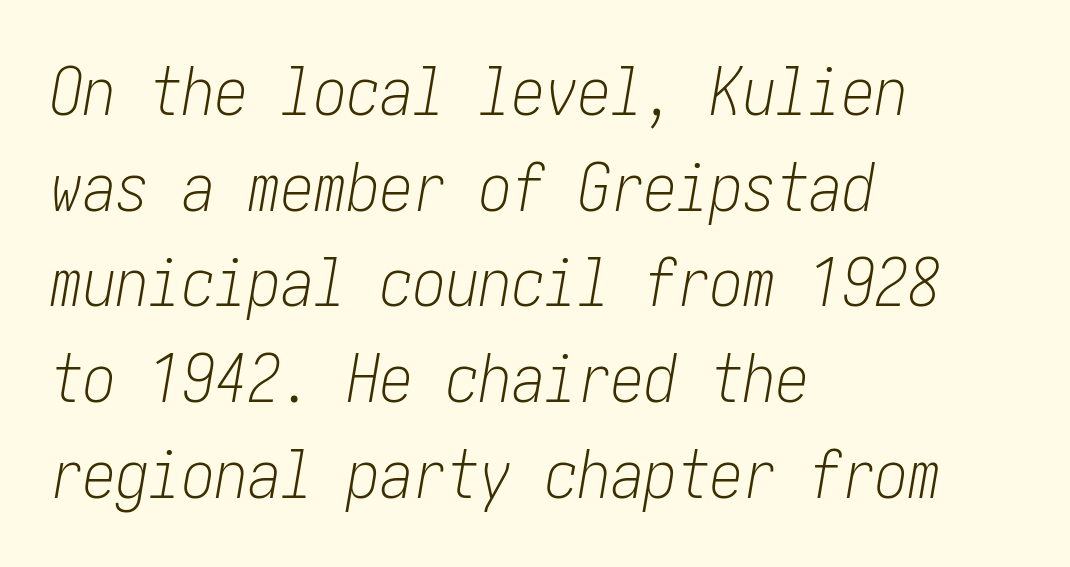
{"italic": "yes", "lean": "right", "slant_degrees": 10, "bold": "no", "weight": "light", "width": "condensed", "stroke_contrast": "low", "x_height": "medium", "underline": "no", "align": "left", "line_spacing": "normal", "line_spacing_ratio": 1.45, "letter_spacing": "normal", "letter_spacing_em": 0.0, "glyph_px": 66}
